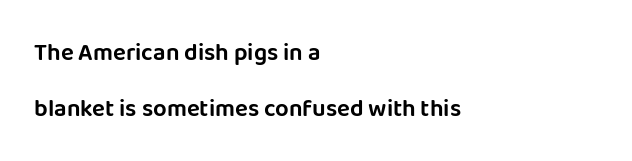
The image shows 24 px text type, upright; set left-aligned, loose line spacing (2.34x), normal letter spacing, not underlined.
